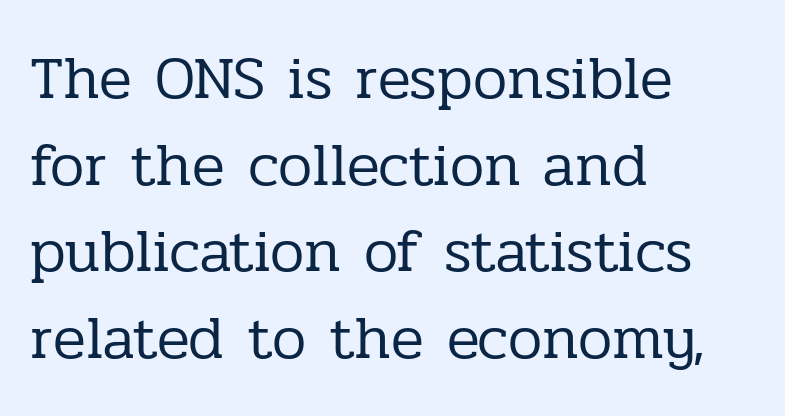
Q: Is the text bold? A: No.
Q: Is the text italic (slanted)? A: No, it is upright.
Q: Is the typeface a serif or a sans-serif typeface? A: Serif.
Q: Is the text underlined? A: No.
Q: How is the paragraph aligned? A: Left-aligned.
Q: Is the spacing between letters normal or unusually wide? A: Normal.
Q: Is the spacing between lines tight, normal or loose? A: Normal.
Q: Width (condensed, normal, or wide)? A: Normal.
Q: Stroke contrast? A: Low.
Q: x-height? A: Medium.
Q: Monospaced? A: No.
